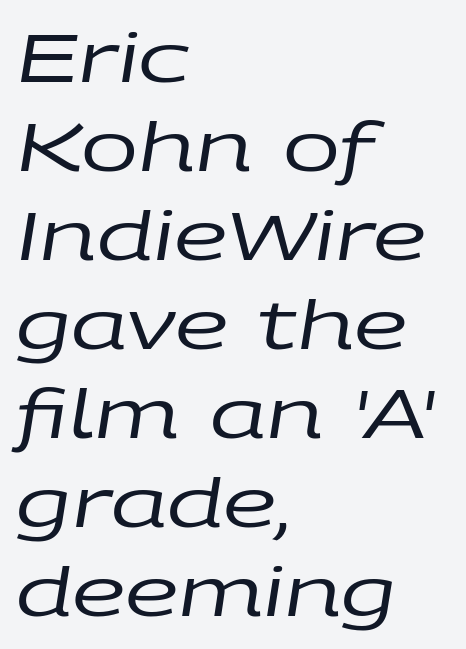
A classic flush-left, rag-right setting is used for this passage. Here the glyphs are tracked normally, forming tight word shapes. What's the leading like? Ordinary, nothing unusual. The typeface has the unassuming heft of standard copy or less.
